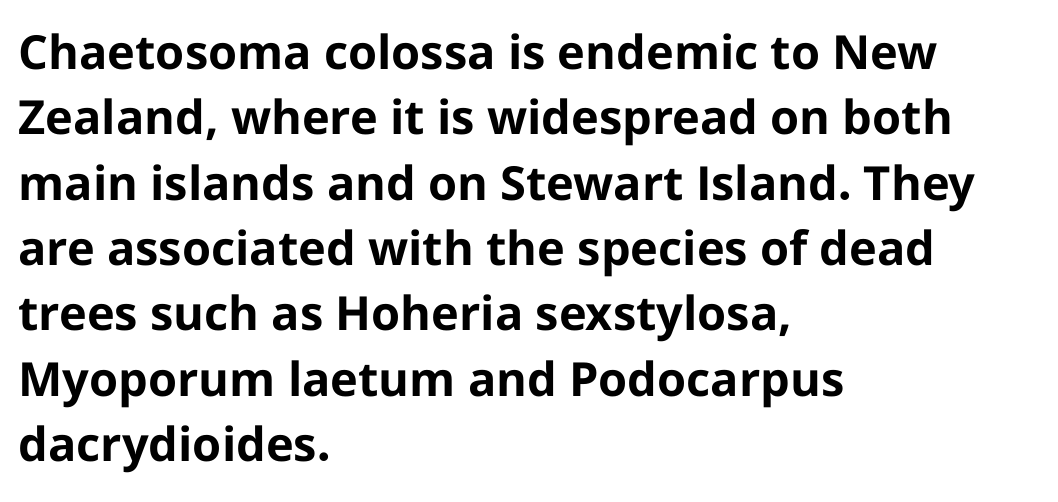
{"serif": "no", "italic": "no", "bold": "yes", "weight": "bold", "width": "normal", "stroke_contrast": "low", "x_height": "medium", "monospaced": "no", "underline": "no", "align": "left", "line_spacing": "normal", "line_spacing_ratio": 1.39, "letter_spacing": "normal", "letter_spacing_em": 0.0, "glyph_px": 47}
